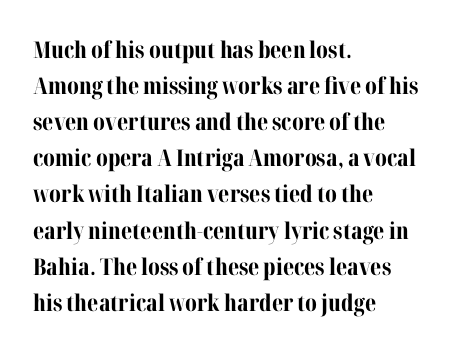
Q: Is the text bold? A: Yes.
Q: Is the text italic (slanted)? A: No, it is upright.
Q: Is the text underlined? A: No.
Q: How is the paragraph aligned? A: Left-aligned.
Q: Is the spacing between letters normal or unusually wide? A: Normal.
Q: Is the spacing between lines tight, normal or loose? A: Normal.
